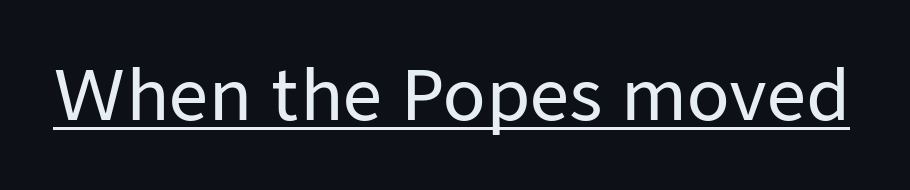
Q: Is the text italic (slanted)? A: No, it is upright.
Q: Is the typeface a serif or a sans-serif typeface? A: Sans-serif.
Q: Is the text underlined? A: Yes.
Q: Is the spacing between letters normal or unusually wide? A: Normal.
Q: Width (condensed, normal, or wide)? A: Normal.
Q: Stroke contrast? A: Low.
Q: x-height? A: Medium.
Q: Monospaced? A: No.
